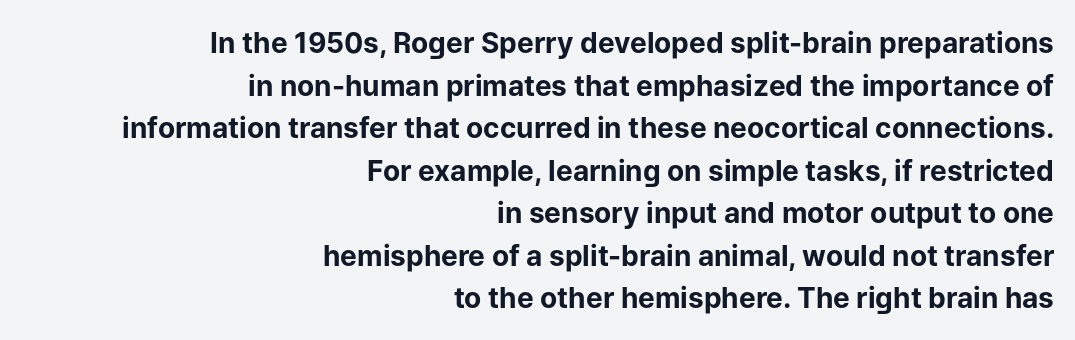
Q: Is the text bold? A: Yes.
Q: Is the text italic (slanted)? A: No, it is upright.
Q: Is the typeface a serif or a sans-serif typeface? A: Sans-serif.
Q: Is the text underlined? A: No.
Q: How is the paragraph aligned? A: Right-aligned.
Q: Is the spacing between letters normal or unusually wide? A: Normal.
Q: Is the spacing between lines tight, normal or loose? A: Normal.
Q: Width (condensed, normal, or wide)? A: Normal.
Q: Stroke contrast? A: Low.
Q: x-height? A: Medium.
Q: Monospaced? A: No.
